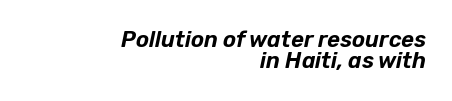
{"italic": "yes", "lean": "right", "slant_degrees": 12, "underline": "no", "align": "right", "line_spacing": "tight", "line_spacing_ratio": 0.97, "letter_spacing": "normal", "letter_spacing_em": 0.0, "glyph_px": 22}
